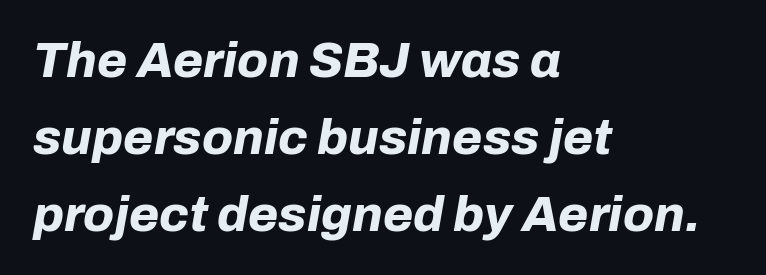
The image shows 49 px bold type, italic (leaning right); set left-aligned, normal line spacing (1.57x), normal letter spacing, not underlined; low stroke contrast and a medium x-height.
